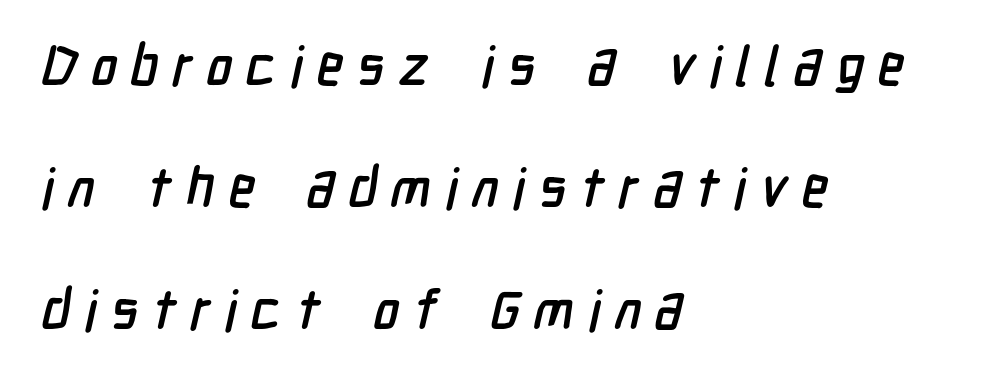
A typesetter would call this proportional, since set widths differ per character. The rendering uses a large line-height, opening up the rows. The characters display no serif detailing; their extremities are plain. A clean baseline with only descenders dipping below it. Each word looks stretched out because of the extra space between its letters. The compositor pushed each line to the left boundary.
